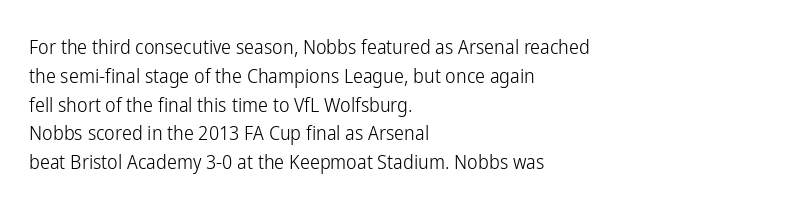
Q: Is the text bold? A: No.
Q: Is the text italic (slanted)? A: No, it is upright.
Q: Is the text underlined? A: No.
Q: How is the paragraph aligned? A: Left-aligned.
Q: Is the spacing between letters normal or unusually wide? A: Normal.
Q: Is the spacing between lines tight, normal or loose? A: Normal.
